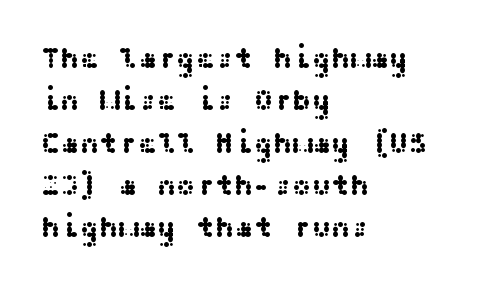
The image shows 29 px wide sans-serif type, upright; set left-aligned, normal line spacing (1.46x), normal letter spacing, not underlined; medium stroke contrast and a medium x-height.
